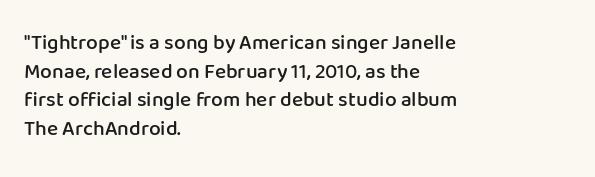
The image shows 21 px text type, upright; set left-aligned, normal line spacing (1.36x), normal letter spacing, not underlined.
